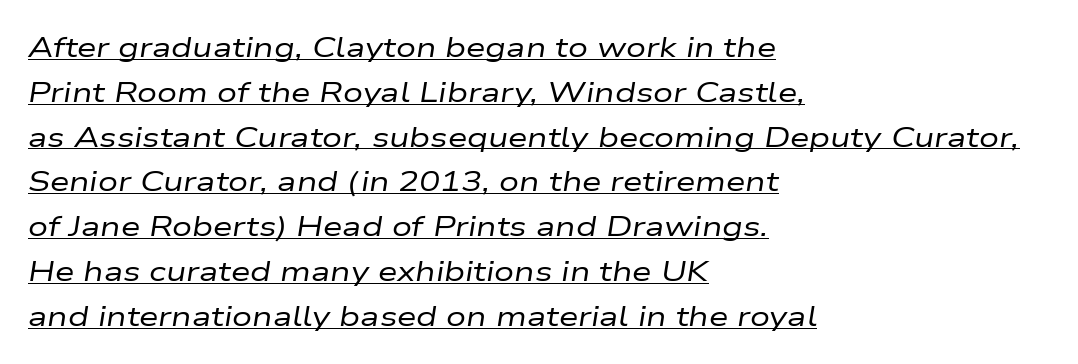
Honestly, the underline is the first thing you notice here. Teacher's note: observe the even left margin — that is flush-left alignment. Compared with ordinary roman type, these characters are visibly tilted. The strokes are not fattened; the text isn't bold. Honestly, the row spacing looks completely unremarkable. Varying glyph widths throughout — classic text-font behaviour.
